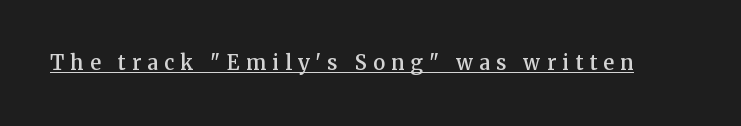
The image shows 20 px text type, upright; set unusually wide letter spacing (+0.31 em), underlined.
